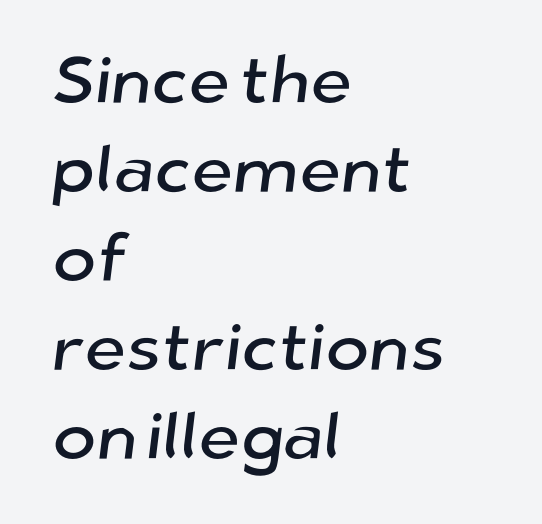
How would I describe the line gaps? Plain and ordinary. Typographically, this falls in the sans-serif category. Lines of text with bare space underneath. This sample uses plain, unmodified letter spacing.
